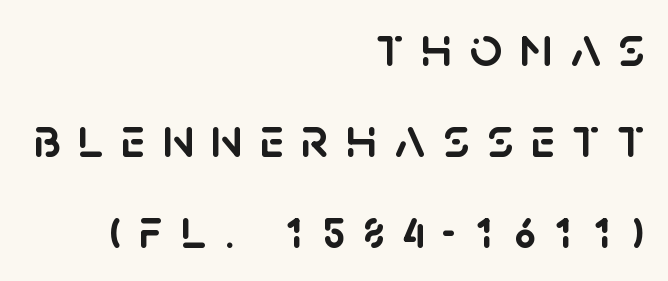
Q: Is the text italic (slanted)? A: No, it is upright.
Q: Is the typeface a serif or a sans-serif typeface? A: Sans-serif.
Q: Is the text underlined? A: No.
Q: How is the paragraph aligned? A: Right-aligned.
Q: Is the spacing between letters normal or unusually wide? A: Unusually wide.
Q: Is the spacing between lines tight, normal or loose? A: Normal.
Q: Width (condensed, normal, or wide)? A: Normal.
Q: Stroke contrast? A: Low.
Q: x-height? A: Large.
Q: Monospaced? A: No.
